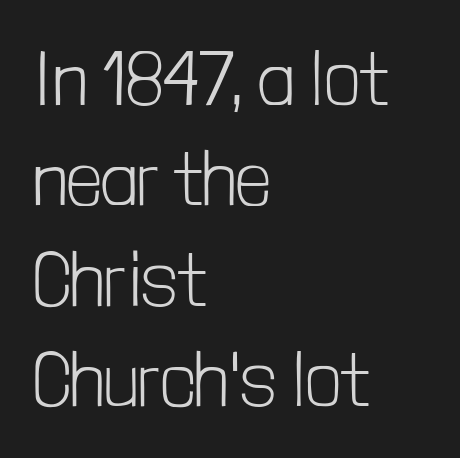
Q: Is the text bold? A: No.
Q: Is the text italic (slanted)? A: No, it is upright.
Q: Is the typeface a serif or a sans-serif typeface? A: Sans-serif.
Q: Is the text underlined? A: No.
Q: How is the paragraph aligned? A: Left-aligned.
Q: Is the spacing between letters normal or unusually wide? A: Normal.
Q: Is the spacing between lines tight, normal or loose? A: Normal.
Q: Width (condensed, normal, or wide)? A: Condensed.
Q: Stroke contrast? A: Low.
Q: x-height? A: Medium.
Q: Monospaced? A: No.
